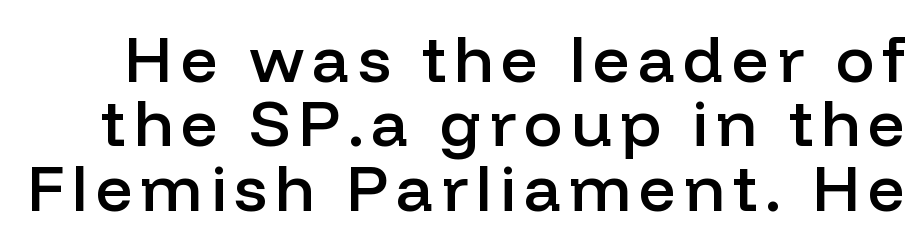
Q: Is the text bold? A: Semi-bold.
Q: Is the text italic (slanted)? A: No, it is upright.
Q: Is the typeface a serif or a sans-serif typeface? A: Sans-serif.
Q: Is the text underlined? A: No.
Q: Is the spacing between lines tight, normal or loose? A: Tight.
Q: Width (condensed, normal, or wide)? A: Normal.
Q: Stroke contrast? A: Low.
Q: x-height? A: Medium.
Q: Monospaced? A: No.
